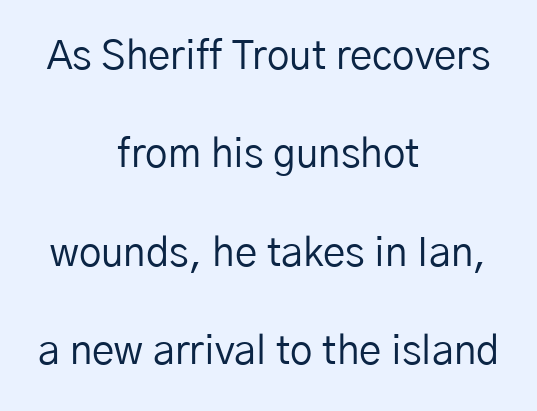
You could not count columns in this text — the font is proportionally spaced. The font's upright variant was chosen for this text. Baseline-to-baseline distance is far greater than the letter height. Each line is balanced around a shared central axis.
